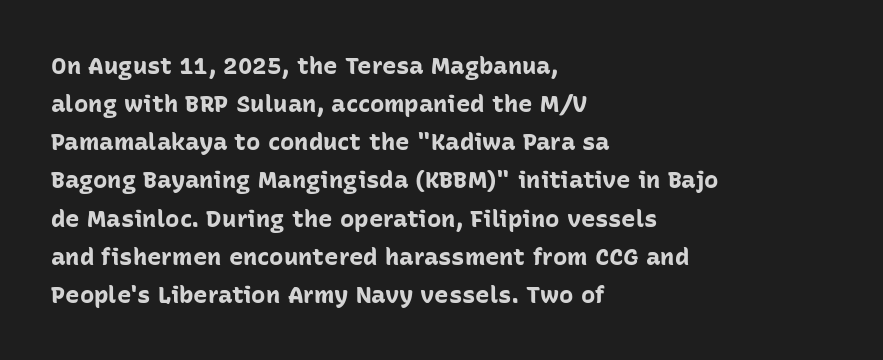
Any mark beneath the type? The region is blank. The letters stand upright; this is a roman face. The type is set solid horizontally, with unmodified tracking. Which margin do the lines hug? The left one — the right edge is uneven. The rendering uses a bold face; every stroke is thick and dark.
